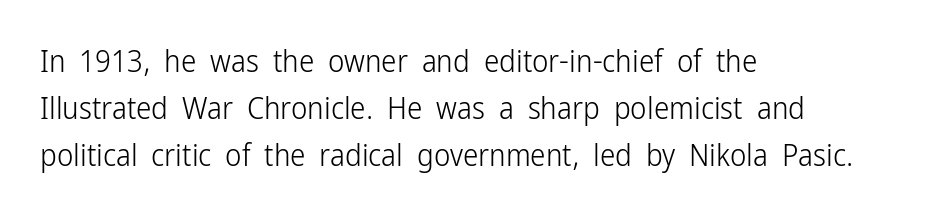
The passage shown is not bold in any degree. These lines keep a tight, regular rhythm from letter to letter. The line-height multiplier appears to be the usual default. Where is the straight margin? On the left. The passage shown is typed in a proportional face where columns would drift.
